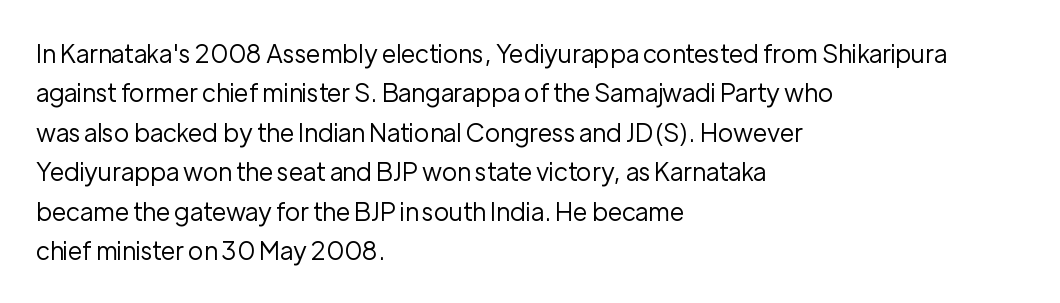
Q: Is the text bold? A: No.
Q: Is the text italic (slanted)? A: No, it is upright.
Q: Is the text underlined? A: No.
Q: How is the paragraph aligned? A: Left-aligned.
Q: Is the spacing between letters normal or unusually wide? A: Normal.
Q: Is the spacing between lines tight, normal or loose? A: Normal.
